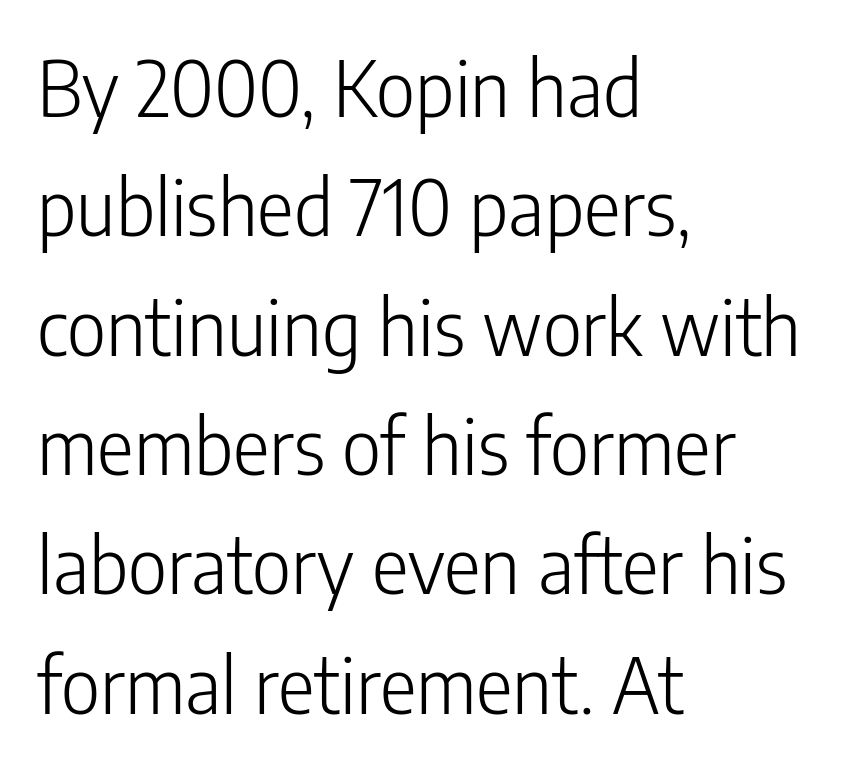
The image shows 77 px light, condensed sans-serif type, upright; set left-aligned, normal line spacing (1.55x), normal letter spacing, not underlined; low stroke contrast and a medium x-height.
